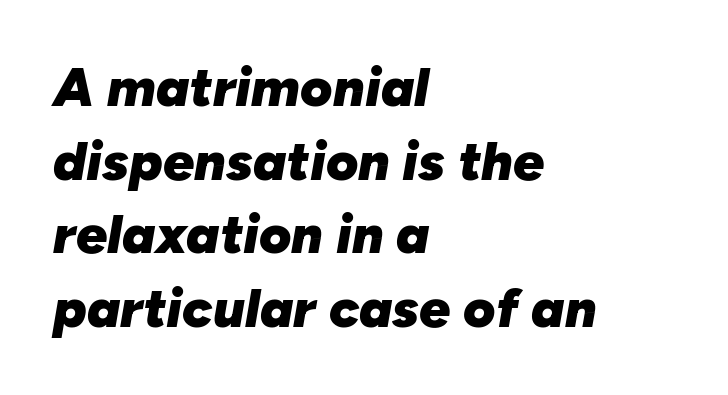
{"italic": "yes", "lean": "right", "slant_degrees": 10, "bold": "yes", "weight": "heavy", "width": "normal", "stroke_contrast": "low", "x_height": "medium", "monospaced": "no", "underline": "no", "align": "left", "line_spacing": "normal", "line_spacing_ratio": 1.34, "letter_spacing": "normal", "letter_spacing_em": 0.0, "glyph_px": 55}
